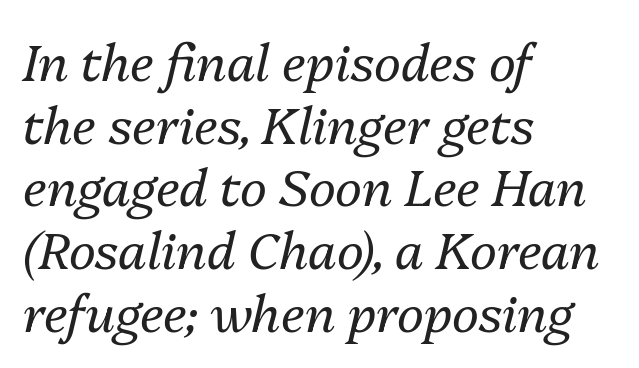
Characters are canted at an angle relative to the baseline's perpendicular. The cut favours lightness, reaching ordinary text weight at its darkest. The gaps between neighbouring characters are ordinary and unremarkable. You could not count columns in this text — the font is proportionally spaced.
